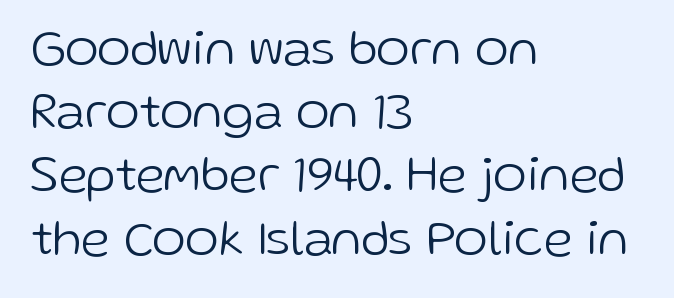
{"serif": "no", "italic": "no", "bold": "no", "weight": "light", "width": "normal", "stroke_contrast": "low", "x_height": "medium", "monospaced": "no", "underline": "no", "align": "left", "line_spacing_ratio": 1.24, "letter_spacing": "normal", "letter_spacing_em": 0.0, "glyph_px": 51}
